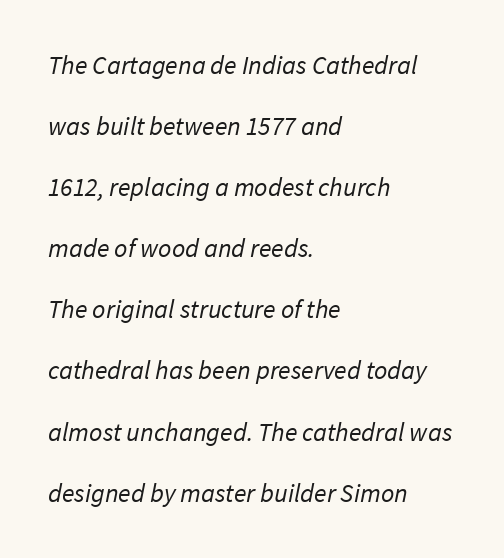
Q: Is the text bold? A: No.
Q: Is the text underlined? A: No.
Q: How is the paragraph aligned? A: Left-aligned.
Q: Is the spacing between letters normal or unusually wide? A: Normal.
Q: Is the spacing between lines tight, normal or loose? A: Loose.
